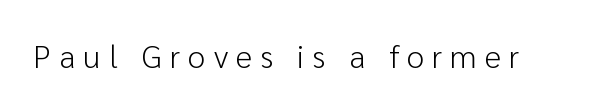
{"serif": "no", "italic": "no", "bold": "no", "weight": "light", "width": "normal", "stroke_contrast": "low", "x_height": "medium", "monospaced": "no", "underline": "no", "letter_spacing": "wide", "letter_spacing_em": 0.25, "glyph_px": 32}
